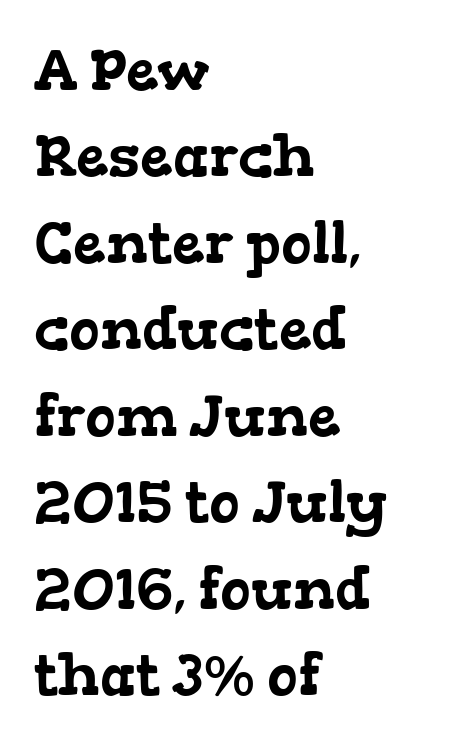
Underlining? Definitely not there. Honestly, the row spacing looks completely unremarkable. The face used here is proportionally spaced, like ordinary book or web type. Little horizontal feet cap the strokes, marking this as serif type. The lines in this sample share a left origin and differ only in where they stop.
